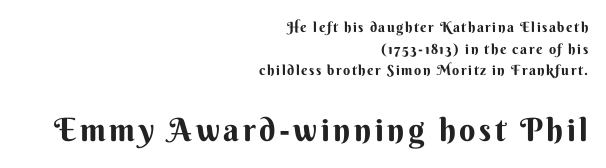
The image shows 32 px sans-serif type, upright; set right-aligned, normal line spacing (1.55x), not underlined; the second (bottom) block is 2.29x larger; medium stroke contrast and a small x-height.
